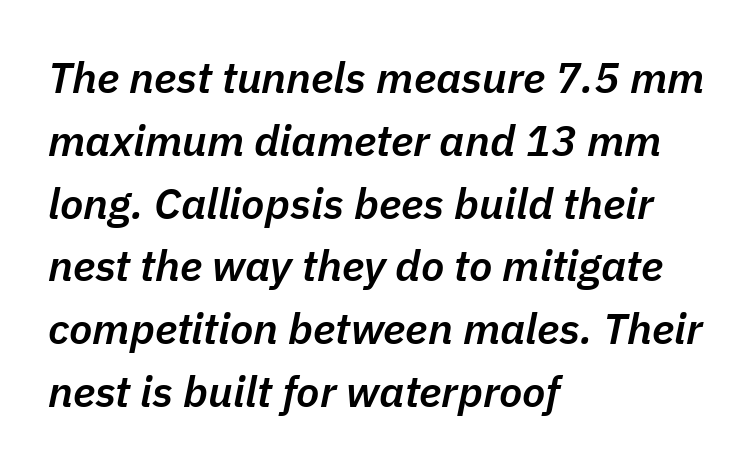
The gaps between neighbouring characters are ordinary and unremarkable. Caption: multi-line text, flush left, ragged right. Each row of text sits above clean, open space. The designer left line spacing at the default.
